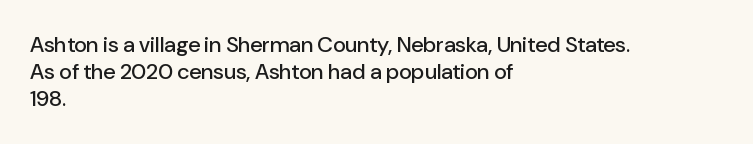
The image shows 22 px text type, upright; set left-aligned, line spacing 1.23x, normal letter spacing, not underlined.
